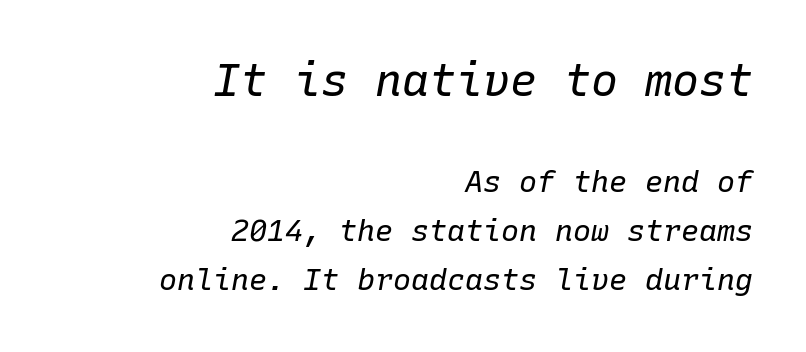
The image shows 45 px regular-weight type, italic (leaning right), monospaced; set right-aligned, normal line spacing (1.64x), normal letter spacing, not underlined; the first (top) block is 1.5x larger; low stroke contrast and a medium x-height.
